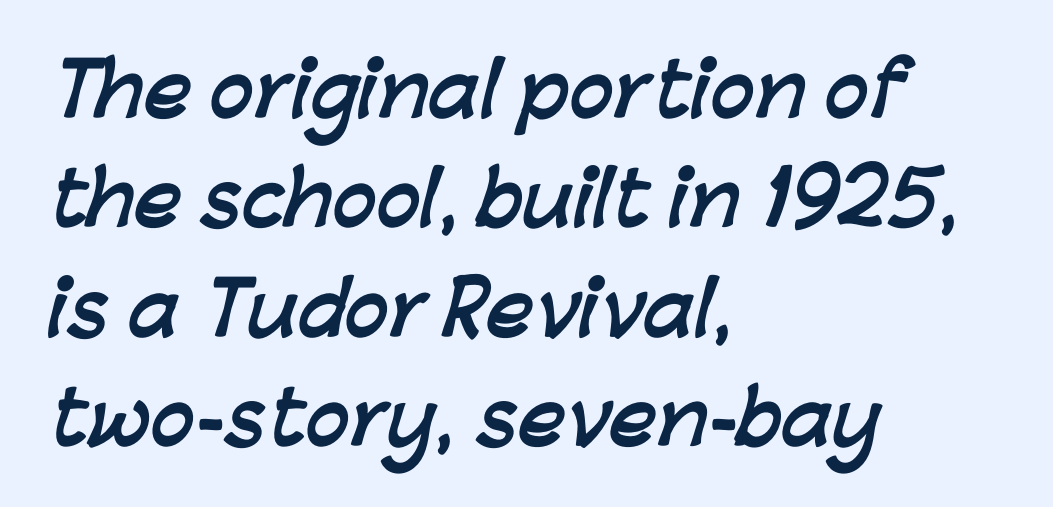
The image shows 73 px semibold sans-serif type; set left-aligned, normal line spacing (1.5x), normal letter spacing, not underlined; low stroke contrast and a medium x-height.
